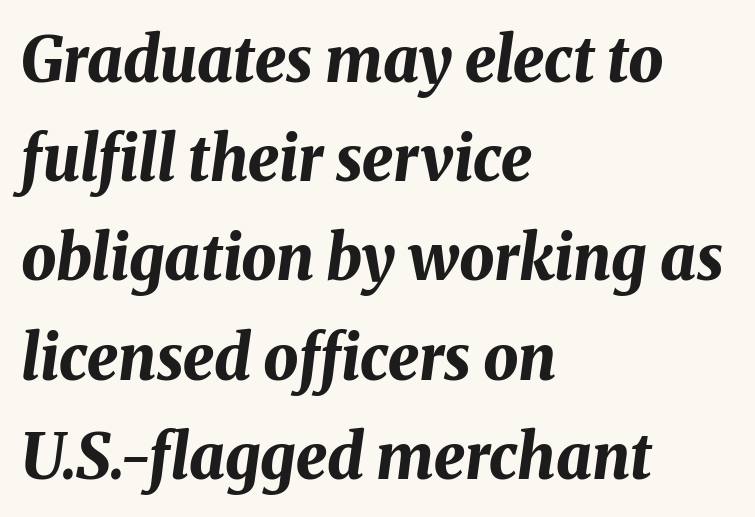
The image shows 62 px bold type, italic (leaning right); set left-aligned, normal line spacing (1.6x), normal letter spacing, not underlined; medium stroke contrast and a medium x-height.
